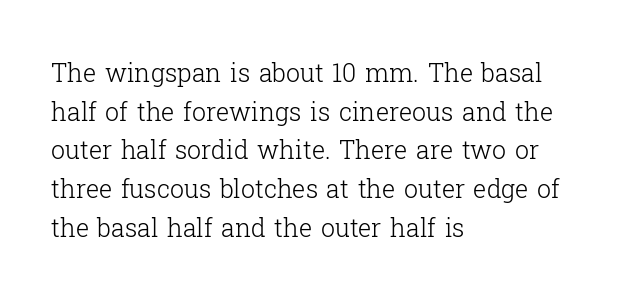
Q: Is the text bold? A: No.
Q: Is the text italic (slanted)? A: No, it is upright.
Q: Is the text underlined? A: No.
Q: How is the paragraph aligned? A: Left-aligned.
Q: Is the spacing between letters normal or unusually wide? A: Normal.
Q: Is the spacing between lines tight, normal or loose? A: Normal.
